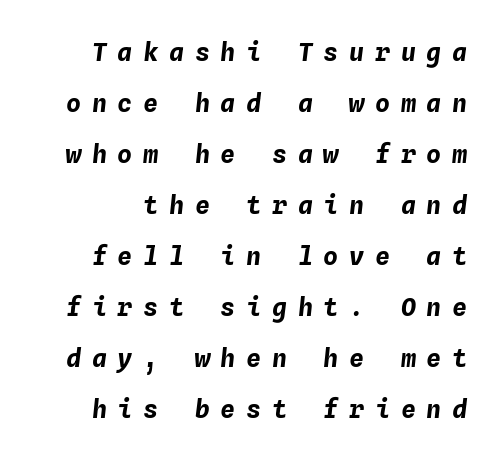
The image shows 25 px bold type, italic (leaning right); set loose line spacing (2.04x), unusually wide letter spacing (+0.43 em), not underlined.
